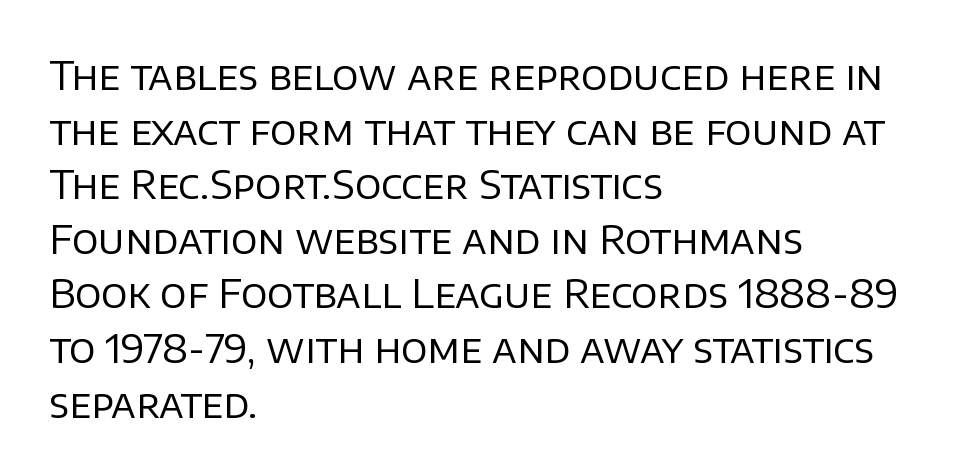
This is not heavy type; no bold has been used. Each letter keeps its own natural width here, so spacing adapts to shape. Compared with typical paragraphs, the rows here are spaced about the same. The gap between lines stays unmarked. Standard letterfit; no display-style spreading of the glyphs.
